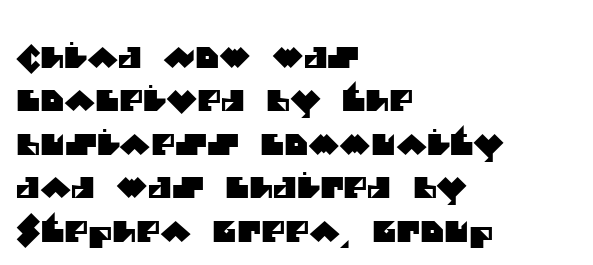
The image shows 29 px sans-serif type; set left-aligned, normal line spacing (1.5x), normal letter spacing, not underlined; medium stroke contrast and a large x-height.
